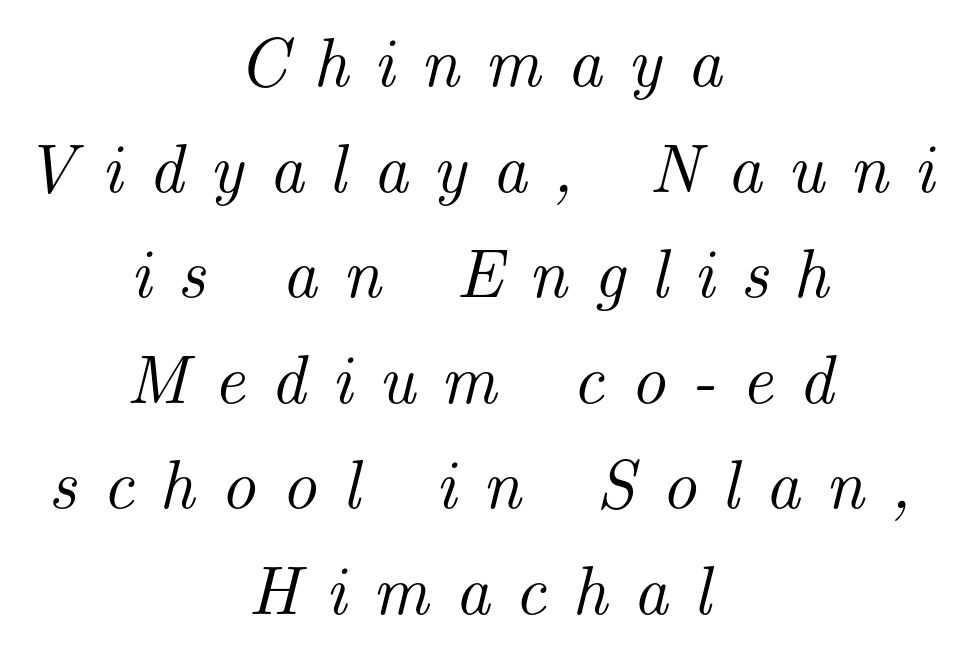
{"serif": "yes", "italic": "yes", "lean": "right", "slant_degrees": 14, "width": "normal", "stroke_contrast": "medium", "x_height": "small", "monospaced": "no", "underline": "no", "align": "center", "line_spacing": "normal", "line_spacing_ratio": 1.53, "letter_spacing": "wide", "letter_spacing_em": 0.37, "glyph_px": 69}
